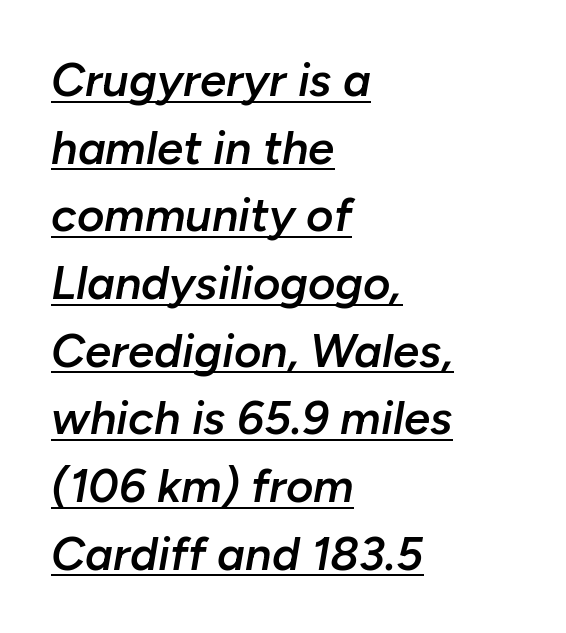
The rendering uses natural spacing where letterforms have individual widths. The rendering applies a slant to the glyphs. Check the space under the baseline: a stroke is drawn there. A student would call this left alignment; a typographer would say flush left, rag right. Baseline-to-baseline distance is the conventional proportion of letter height.
